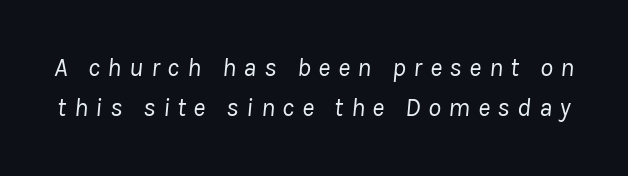
A clean baseline with only descenders dipping below it. Caption: face not bold, strokes unweighted. Designer's note — italics engaged. The horizontal fit of the characters is loose and conspicuously gappy.
